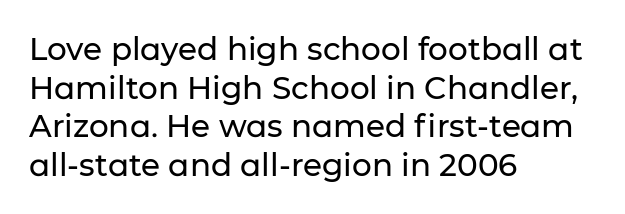
Q: Is the text italic (slanted)? A: No, it is upright.
Q: Is the typeface a serif or a sans-serif typeface? A: Sans-serif.
Q: Is the text underlined? A: No.
Q: How is the paragraph aligned? A: Left-aligned.
Q: Is the spacing between letters normal or unusually wide? A: Normal.
Q: Is the spacing between lines tight, normal or loose? A: Normal.
Q: Width (condensed, normal, or wide)? A: Normal.
Q: Stroke contrast? A: Low.
Q: x-height? A: Medium.
Q: Monospaced? A: No.
